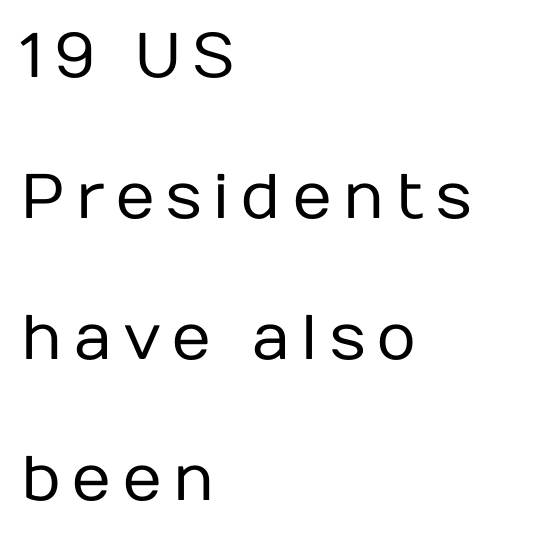
Q: Is the text bold? A: No.
Q: Is the text italic (slanted)? A: No, it is upright.
Q: Is the typeface a serif or a sans-serif typeface? A: Sans-serif.
Q: Is the text underlined? A: No.
Q: How is the paragraph aligned? A: Left-aligned.
Q: Is the spacing between lines tight, normal or loose? A: Loose.
Q: Width (condensed, normal, or wide)? A: Normal.
Q: Stroke contrast? A: Low.
Q: x-height? A: Medium.
Q: Monospaced? A: No.
